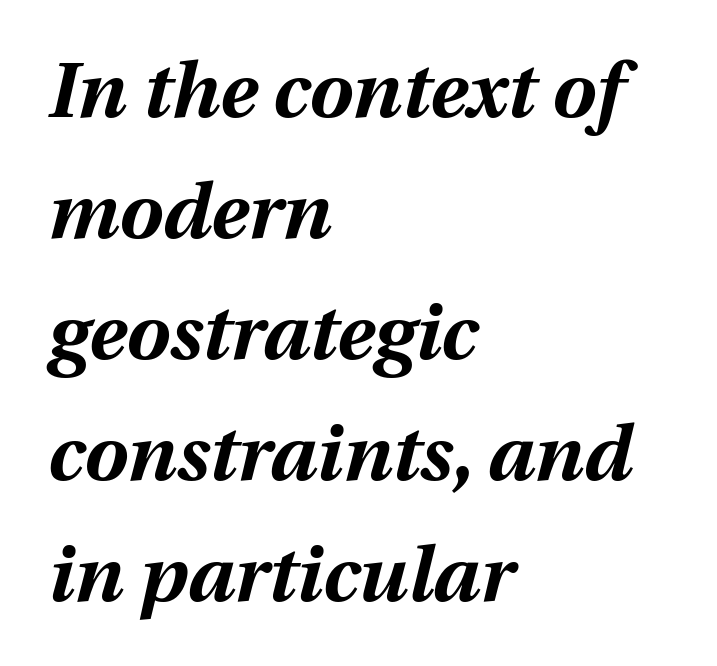
{"italic": "yes", "lean": "right", "slant_degrees": 12, "bold": "yes", "weight": "bold", "width": "normal", "stroke_contrast": "medium", "x_height": "medium", "monospaced": "no", "underline": "no", "align": "left", "line_spacing": "normal", "line_spacing_ratio": 1.55, "letter_spacing": "normal", "letter_spacing_em": 0.0, "glyph_px": 78}
